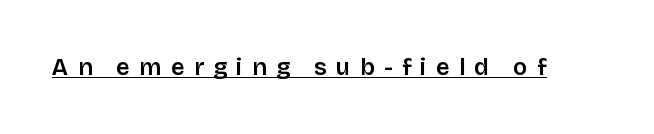
The image shows 24 px text type, upright; set unusually wide letter spacing (+0.39 em), underlined.
